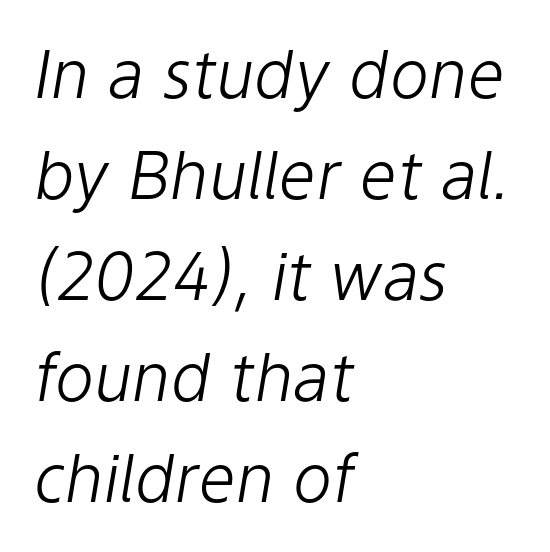
Honestly, the letter spacing is just normal — you wouldn't notice it. Horizontal alignment here is leftward, the default for most running prose. A quiet, ordinary-to-light weight characterises the typeface. Leading: standard. Rendered with sloped, italic letterforms. Letters rest on an invisible, unmarked baseline.
